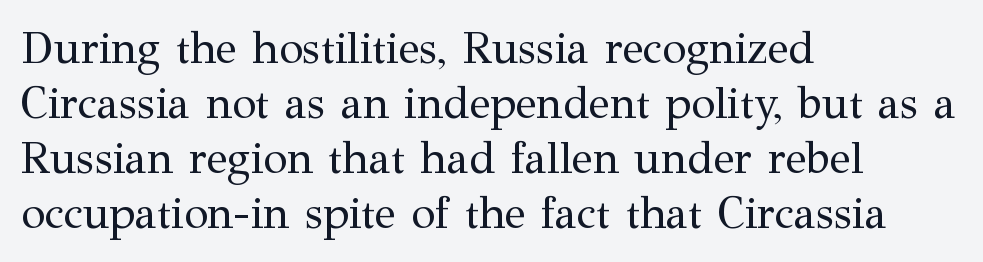
Summary of weight: not heavy and not bold. The characters display serif detailing at their extremities. The ragged edge is on the right, which tells us the setting is flush left. Quick note: underline off. The passage shown is typed in a proportional face where columns would drift. Successive baselines arrive at the customary interval.
